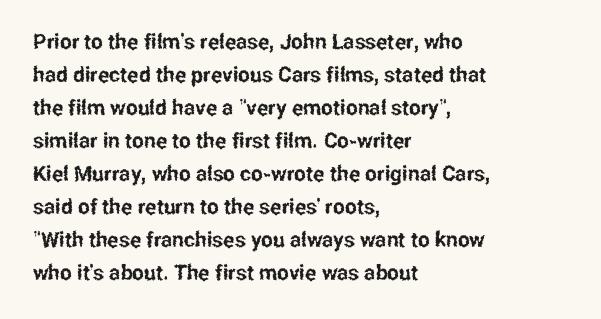
{"italic": "no", "underline": "no", "align": "left", "line_spacing": "normal", "line_spacing_ratio": 1.57, "letter_spacing": "normal", "letter_spacing_em": 0.0, "glyph_px": 21}
